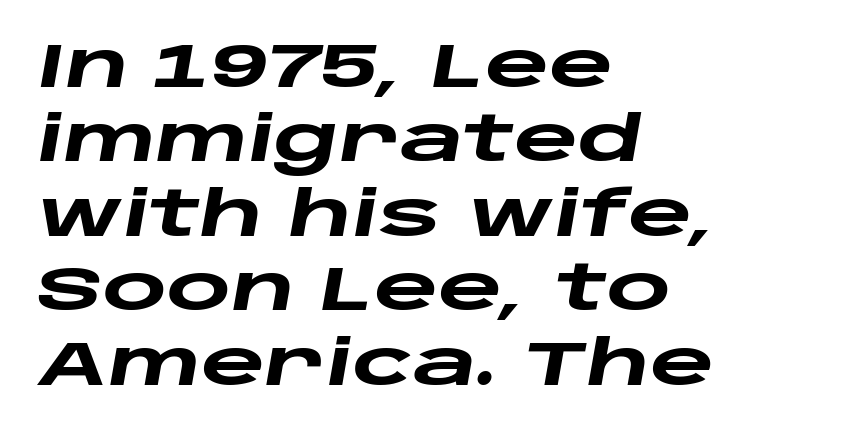
{"italic": "yes", "lean": "right", "slant_degrees": 10, "bold": "yes", "weight": "heavy", "width": "wide", "stroke_contrast": "low", "x_height": "large", "monospaced": "no", "underline": "no", "align": "left", "line_spacing_ratio": 1.2, "letter_spacing": "normal", "letter_spacing_em": 0.0, "glyph_px": 62}
